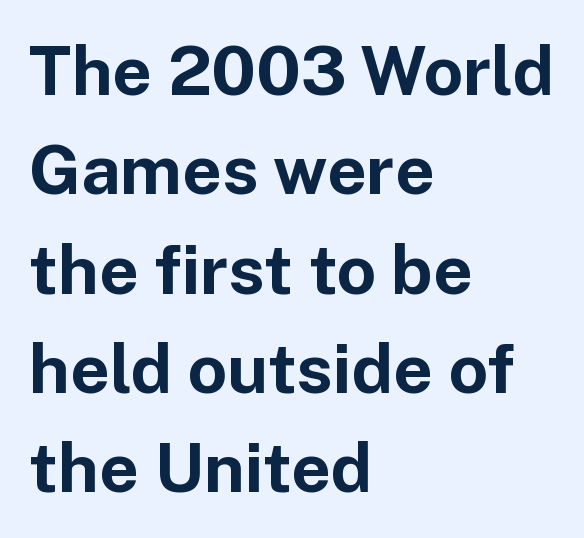
Q: Is the text bold? A: Yes.
Q: Is the text italic (slanted)? A: No, it is upright.
Q: Is the typeface a serif or a sans-serif typeface? A: Sans-serif.
Q: Is the text underlined? A: No.
Q: How is the paragraph aligned? A: Left-aligned.
Q: Is the spacing between letters normal or unusually wide? A: Normal.
Q: Is the spacing between lines tight, normal or loose? A: Normal.
Q: Width (condensed, normal, or wide)? A: Normal.
Q: Stroke contrast? A: Low.
Q: x-height? A: Medium.
Q: Monospaced? A: No.
